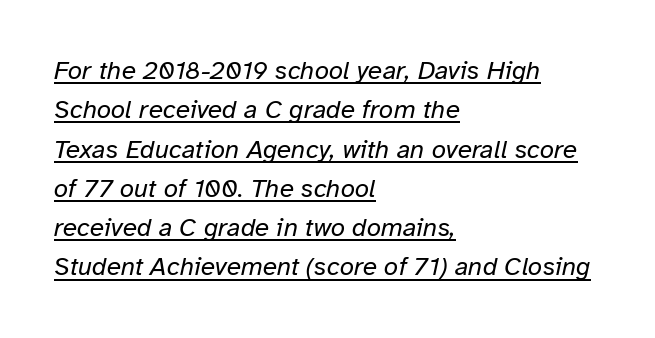
The image shows 26 px text type, italic (leaning right); set left-aligned, normal line spacing (1.51x), normal letter spacing, underlined.
